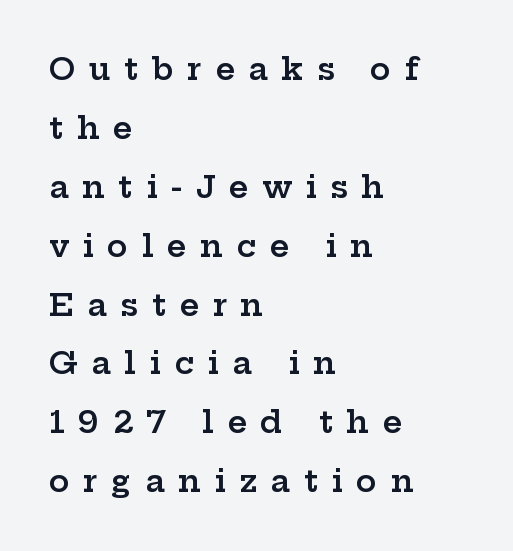
In terms of letterform style, serifs are clearly present. You could only call the tracking loose — the letters float apart. Ascenders rise straight up at ninety degrees. Reading down the column, the eye jumps a long way to each next line. Casual observation: everything's shoved over to the left.
